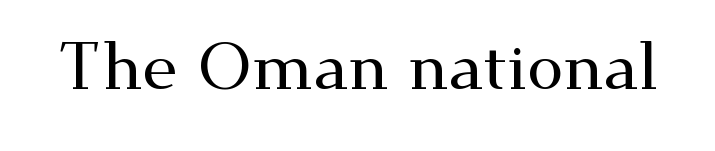
The image shows 66 px wide serif type, upright; set normal letter spacing, not underlined; medium stroke contrast and a small x-height.
